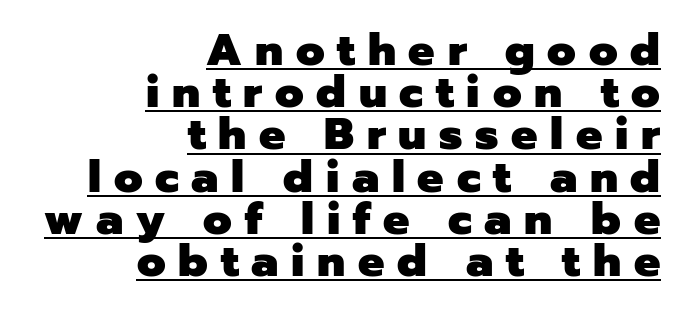
The type is letterspaced generously, with wide tracking. One-word summary of the alignment: right. Varying glyph widths throughout — classic text-font behaviour. Every letter is thick-stroked: bold, no question. Italic: no, the glyphs are upright roman.
